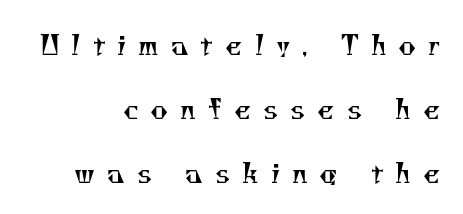
Q: Is the text bold? A: No.
Q: Is the text underlined? A: No.
Q: How is the paragraph aligned? A: Right-aligned.
Q: Is the spacing between letters normal or unusually wide? A: Unusually wide.
Q: Is the spacing between lines tight, normal or loose? A: Loose.
